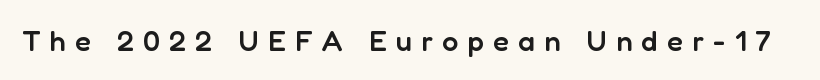
Here the designer chose a conventional face with non-uniform glyph widths. Each glyph is drawn with semibold strokes, heavier than normal yet not fully bold. Posture: straight, roman, zero tilt. Classification — sans serif. A bare baseline throughout the passage.
